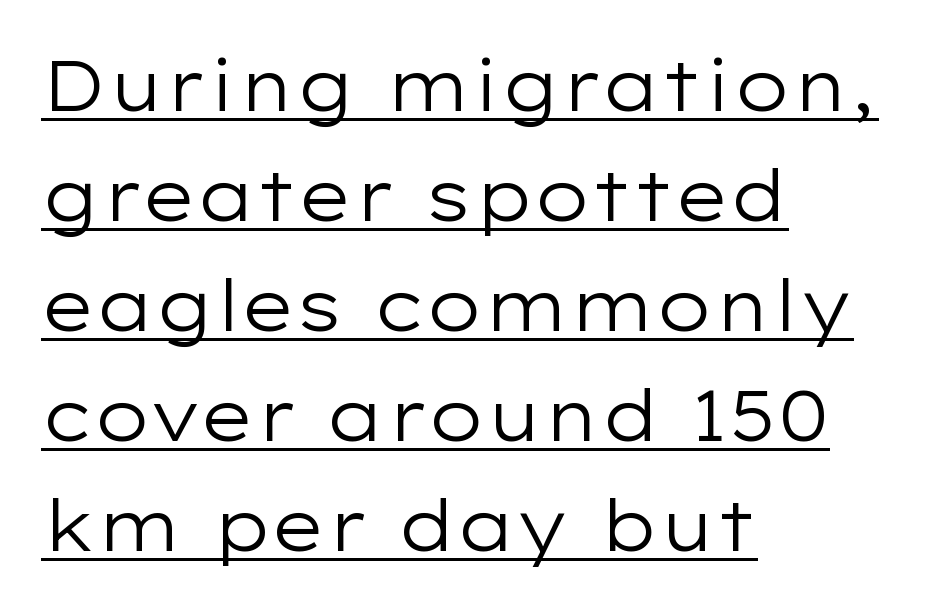
Here the designer chose a conventional face with non-uniform glyph widths. In terms of letterspacing, this is plain default setting. The passage is arranged the way most books set body copy — flush left. Observe the absence of serifs on each vertical stroke in this sample.
